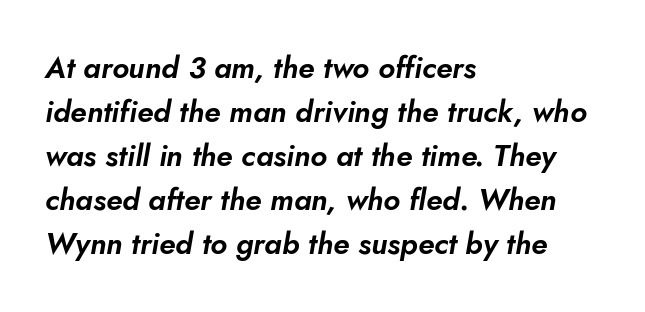
Q: Is the text italic (slanted)? A: Yes, it leans right by about 10 degrees.
Q: Is the text underlined? A: No.
Q: How is the paragraph aligned? A: Left-aligned.
Q: Is the spacing between letters normal or unusually wide? A: Normal.
Q: Is the spacing between lines tight, normal or loose? A: Normal.
Q: Width (condensed, normal, or wide)? A: Normal.
Q: Stroke contrast? A: Low.
Q: x-height? A: Small.
Q: Monospaced? A: No.
